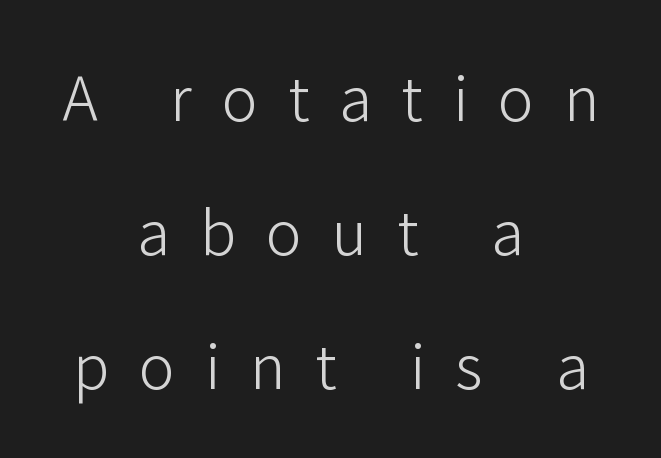
The rendering uses natural spacing where letterforms have individual widths. These lines were composed using upright roman letters. Observe the wide spacing: letters keep a clear distance from each other. Nobody drew a line under any word here. A typesetter would call this leading open, well beyond the default.
